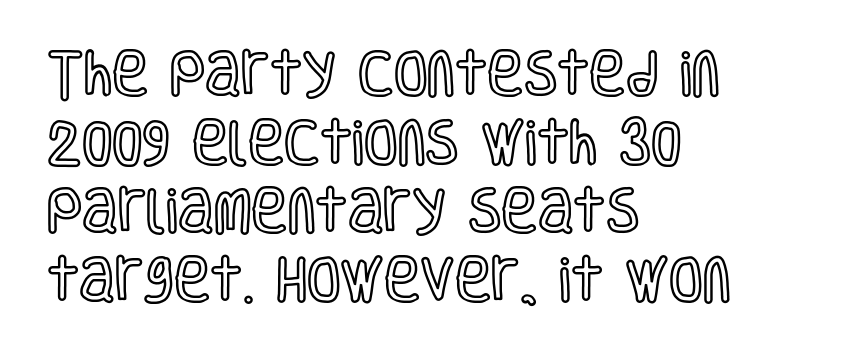
How are the letters spaced? Ordinarily, with no added tracking. Think of a printed novel: that variable character pitch is what you see here. The space directly below the letters is spotless. Rows of type keep a routine distance in the vertical direction. One-word summary of the alignment: left.
